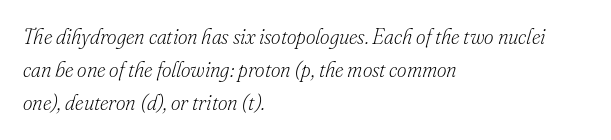
Q: Is the text bold? A: No.
Q: Is the text italic (slanted)? A: Yes, it leans right by about 16 degrees.
Q: Is the text underlined? A: No.
Q: How is the paragraph aligned? A: Left-aligned.
Q: Is the spacing between letters normal or unusually wide? A: Normal.
Q: Is the spacing between lines tight, normal or loose? A: Normal.
